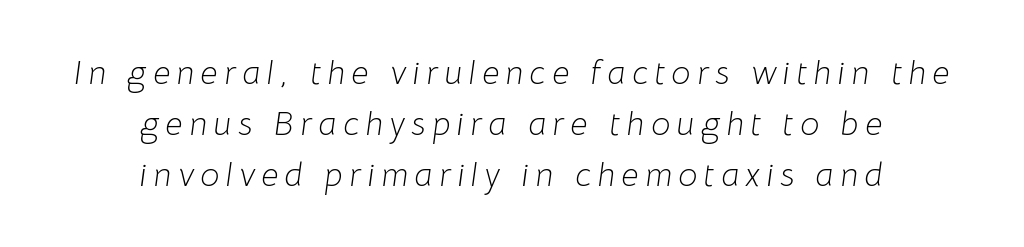
Q: Is the text bold? A: No.
Q: Is the text italic (slanted)? A: Yes, it leans right by about 8 degrees.
Q: Is the text underlined? A: No.
Q: How is the paragraph aligned? A: Centered.
Q: Is the spacing between lines tight, normal or loose? A: Normal.
Q: Width (condensed, normal, or wide)? A: Normal.
Q: Stroke contrast? A: Low.
Q: x-height? A: Medium.
Q: Monospaced? A: No.
